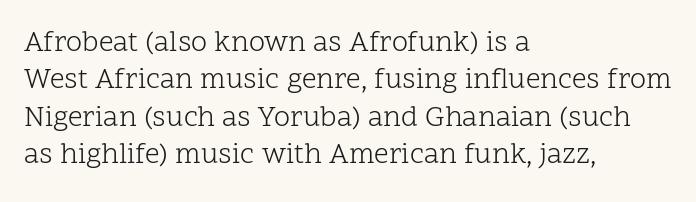
{"serif": "yes", "italic": "no", "bold": "no", "weight": "light", "width": "normal", "stroke_contrast": "low", "x_height": "medium", "monospaced": "no", "underline": "no", "align": "left", "line_spacing": "normal", "line_spacing_ratio": 1.29, "letter_spacing": "normal", "letter_spacing_em": 0.0, "glyph_px": 29}
